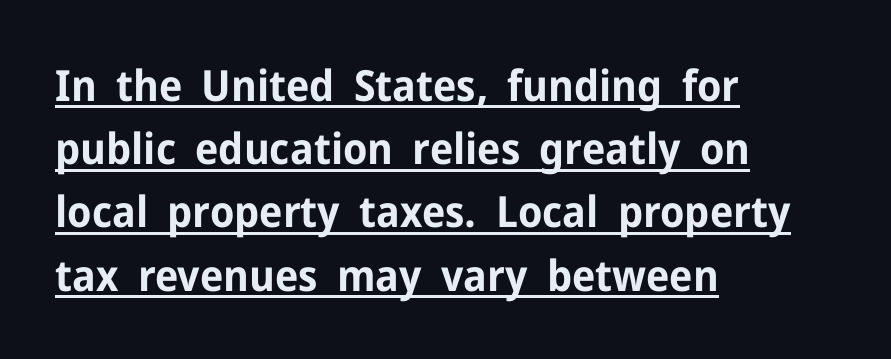
This sample uses plain, unmodified letter spacing. The lines in this sample share a left origin and differ only in where they stop. This sample keeps an unexceptional amount of space between lines. Check where the strokes stop: nothing finishes them off — pure sans.
